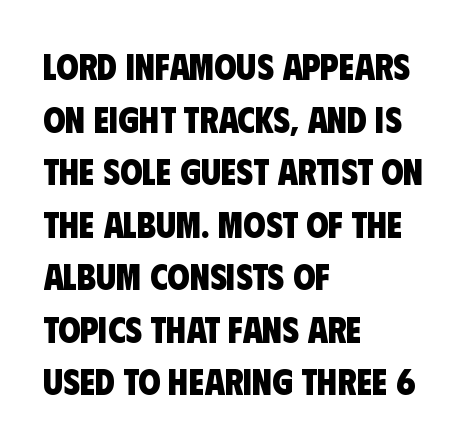
Q: Is the text bold? A: Yes.
Q: Is the typeface a serif or a sans-serif typeface? A: Sans-serif.
Q: Is the text underlined? A: No.
Q: How is the paragraph aligned? A: Left-aligned.
Q: Is the spacing between letters normal or unusually wide? A: Normal.
Q: Is the spacing between lines tight, normal or loose? A: Normal.
Q: Width (condensed, normal, or wide)? A: Condensed.
Q: Stroke contrast? A: Low.
Q: x-height? A: Large.
Q: Monospaced? A: No.
